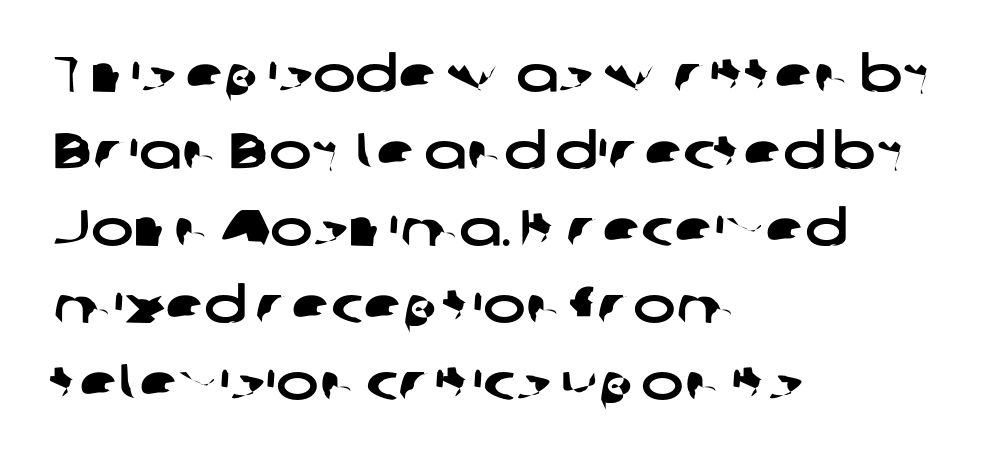
Successive baselines arrive at the customary interval. Beneath every word, the page is bare. Visually the block forms a straight wall on the left and a jagged coastline on the right. The rendering uses natural spacing where letterforms have individual widths.
